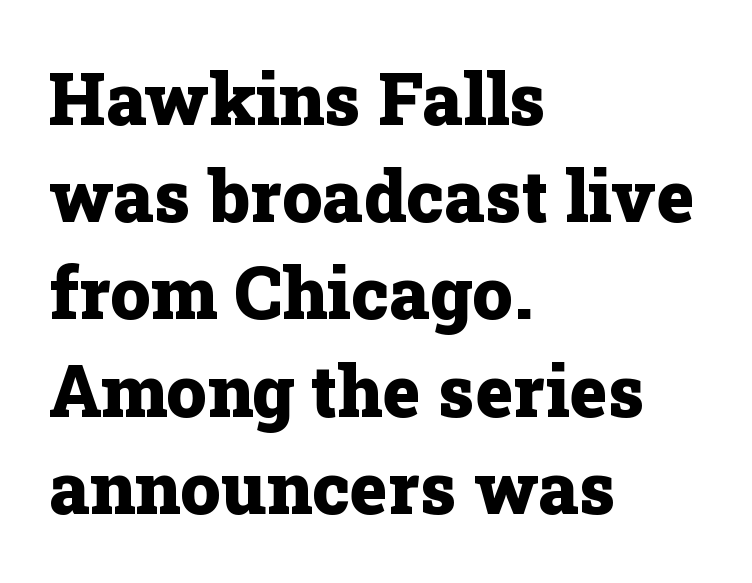
{"serif": "yes", "italic": "no", "bold": "yes", "weight": "heavy", "width": "normal", "stroke_contrast": "low", "x_height": "medium", "monospaced": "no", "underline": "no", "align": "left", "line_spacing": "normal", "line_spacing_ratio": 1.35, "letter_spacing": "normal", "letter_spacing_em": 0.0, "glyph_px": 72}
